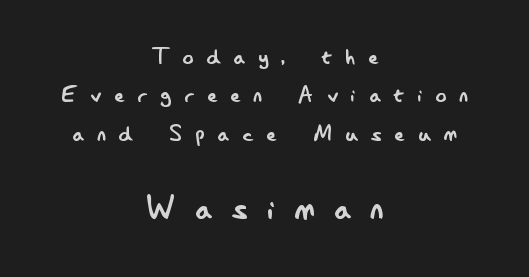
The image shows 40 px regular-weight, condensed sans-serif type, upright; set centered, normal line spacing (1.42x), unusually wide letter spacing (+0.49 em), not underlined; the second (bottom) block is 1.48x larger; low stroke contrast and a small x-height.
